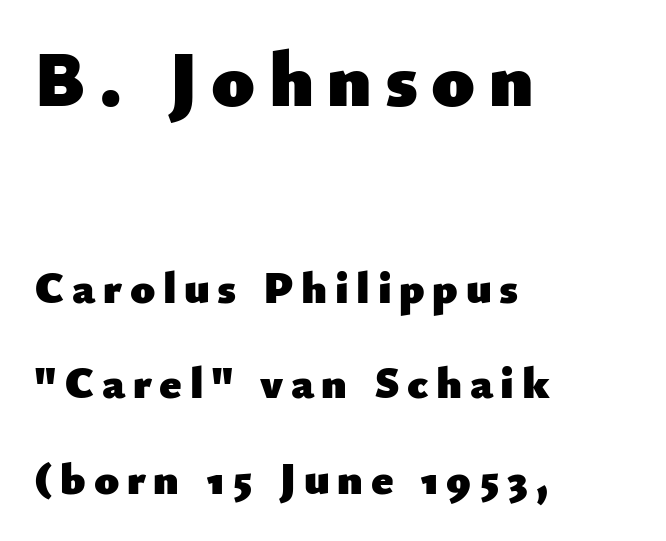
Q: Is the text bold? A: Yes.
Q: Is the text italic (slanted)? A: No, it is upright.
Q: Is the typeface a serif or a sans-serif typeface? A: Sans-serif.
Q: Is the text underlined? A: No.
Q: How is the paragraph aligned? A: Left-aligned.
Q: Is the spacing between lines tight, normal or loose? A: Loose.
Q: Which block of text is set in a larger size, the first (top) or the second (bottom)? A: The first (top) one.
Q: Width (condensed, normal, or wide)? A: Normal.
Q: Stroke contrast? A: Low.
Q: x-height? A: Small.
Q: Monospaced? A: No.
